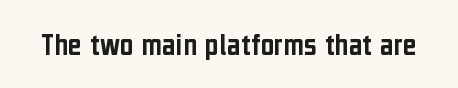
Honestly, the letter spacing is just normal — you wouldn't notice it. The typeface chosen for these lines omits serifs. Looks like regular typesetting: each glyph gets only the width it needs. In terms of posture, this sample is upright. Clear beneath every line of the passage.
